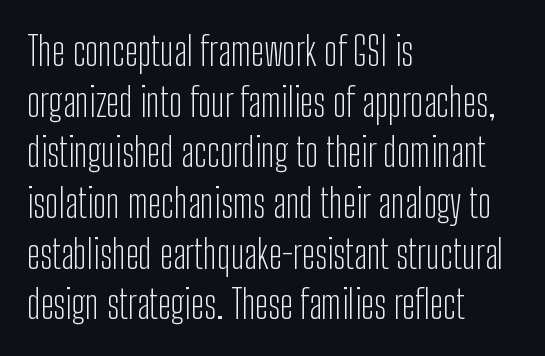
The lines sit at an ordinary, default distance from one another. The foot of each line stays bare and open. Vertical strokes here are truly vertical. Varying glyph widths throughout — classic text-font behaviour. I'd call this a sans setting — the letters go barefoot. Stems here are at most as thick as an everyday book face.
